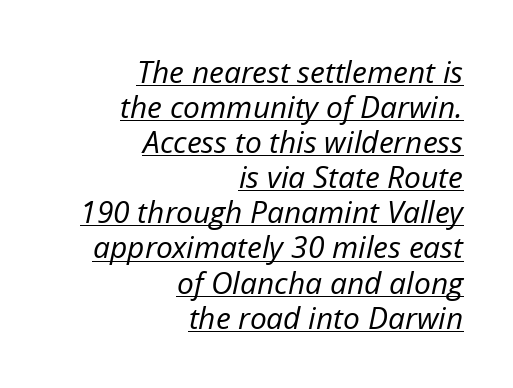
Nothing heavy about these letters — not bold at all. The face used here has a pronounced slope to its letters. Observe the ordinary spacing: letters are neighbours, not strangers. Underlined type. Here the designer chose a conventional face with non-uniform glyph widths.
